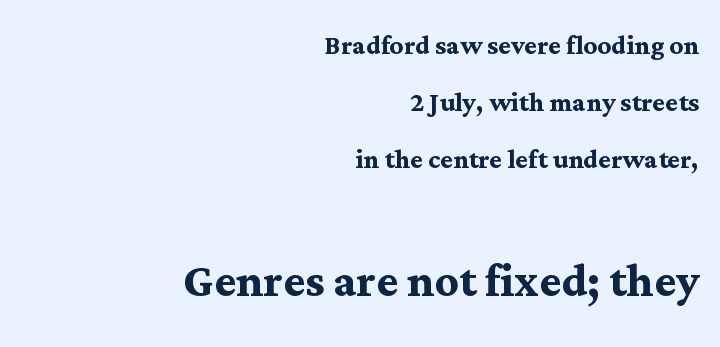
{"serif": "yes", "italic": "no", "bold": "yes", "weight": "semibold", "width": "normal", "stroke_contrast": "medium", "x_height": "medium", "monospaced": "no", "underline": "no", "align": "right", "line_spacing": "normal", "line_spacing_ratio": 1.68, "letter_spacing": "normal", "letter_spacing_em": 0.0, "larger_block": "second", "size_ratio": 1.74, "glyph_px": 59}
